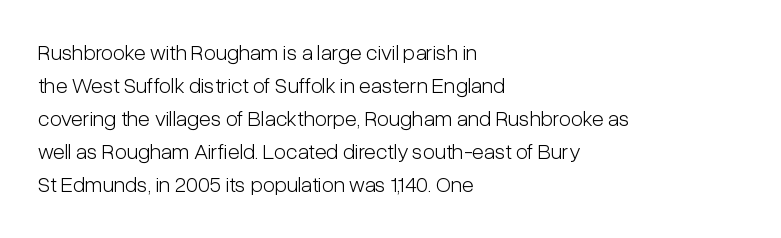
{"italic": "no", "bold": "no", "underline": "no", "align": "left", "line_spacing": "normal", "line_spacing_ratio": 1.5, "letter_spacing": "normal", "letter_spacing_em": 0.0, "glyph_px": 22}
